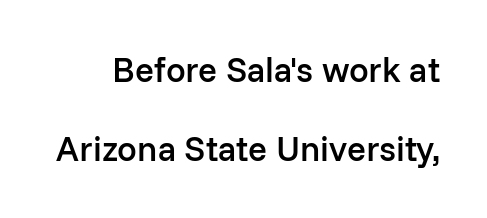
The image shows 35 px semibold sans-serif type, upright; set loose line spacing (2.26x), normal letter spacing, not underlined; low stroke contrast and a medium x-height.
